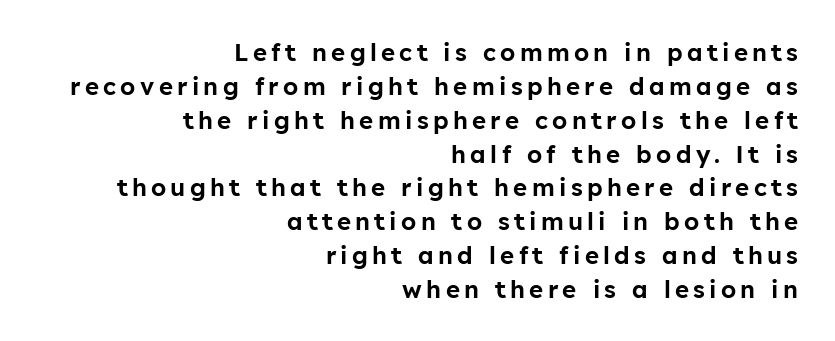
{"italic": "no", "underline": "no", "align": "right", "line_spacing": "normal", "line_spacing_ratio": 1.41, "glyph_px": 24}
